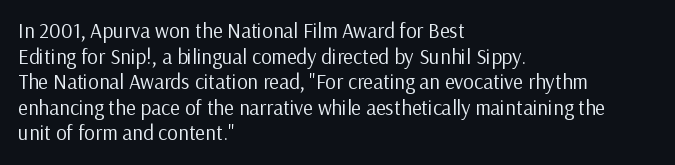
{"italic": "no", "bold": "no", "underline": "no", "align": "left", "line_spacing_ratio": 1.22, "letter_spacing": "normal", "letter_spacing_em": 0.0, "glyph_px": 21}
